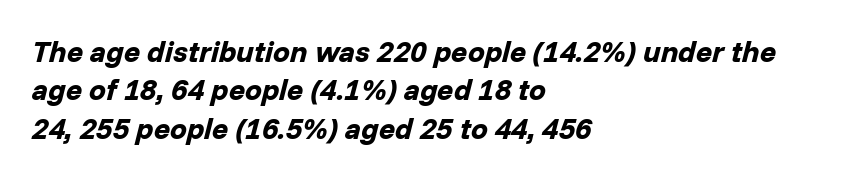
The image shows 30 px bold type, italic (leaning right); set left-aligned, normal line spacing (1.28x), normal letter spacing, not underlined; low stroke contrast and a medium x-height.
